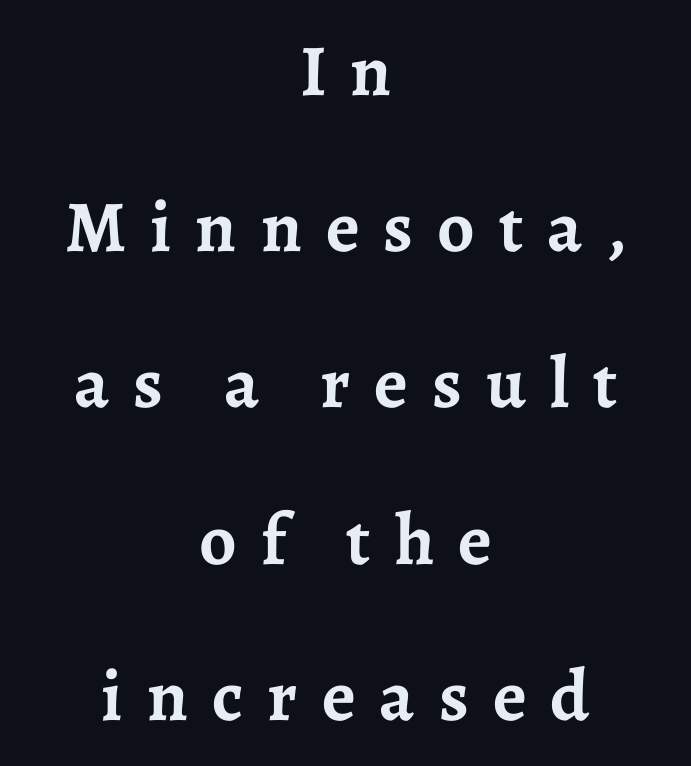
The image shows 73 px semibold serif type, upright; set centered, loose line spacing (2.14x), unusually wide letter spacing (+0.33 em), not underlined; low stroke contrast and a medium x-height.
